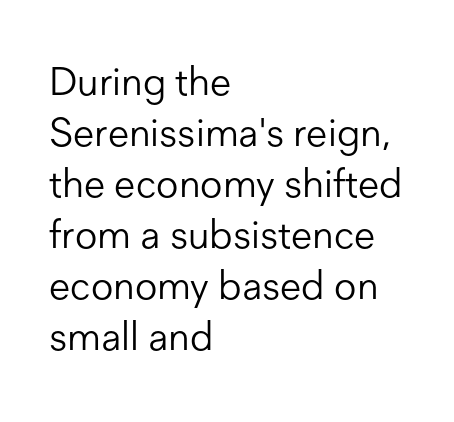
The image shows 39 px light sans-serif type, upright; set left-aligned, normal line spacing (1.31x), normal letter spacing, not underlined; low stroke contrast and a medium x-height.
